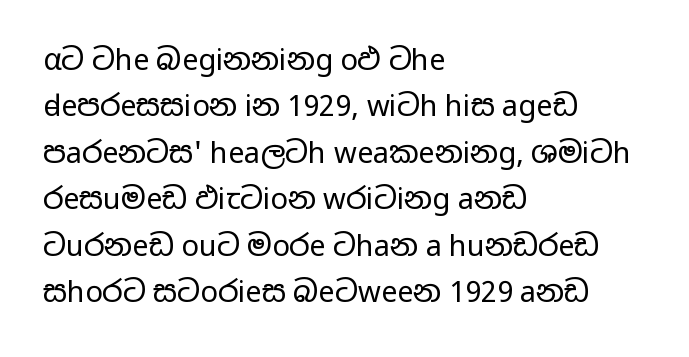
The image shows 29 px regular-weight, wide sans-serif type, upright; set left-aligned, normal line spacing (1.6x), normal letter spacing, not underlined; low stroke contrast and a medium x-height.
